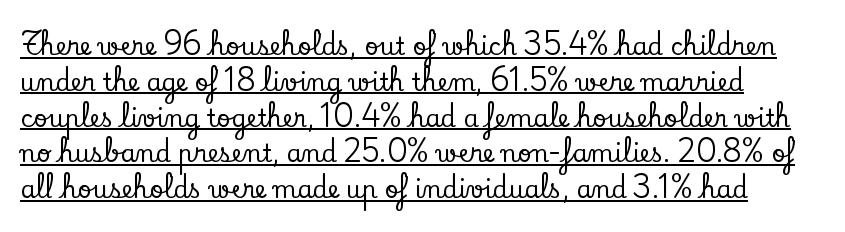
Does the copy run flush right? No — it runs flush left. Default kerning and tracking; the words read as compact shapes. The typography opts for an upright posture over an oblique one. The rows are spaced the way most documents space them.
